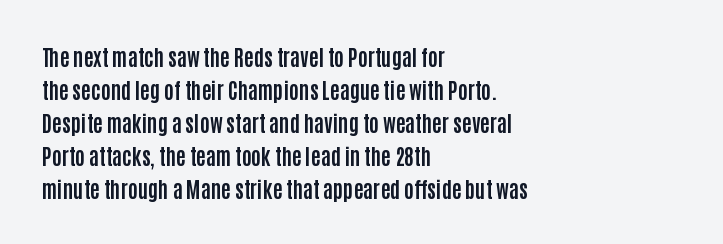
The image shows 21 px bold type, upright; set left-aligned, normal line spacing (1.57x), normal letter spacing, not underlined.
